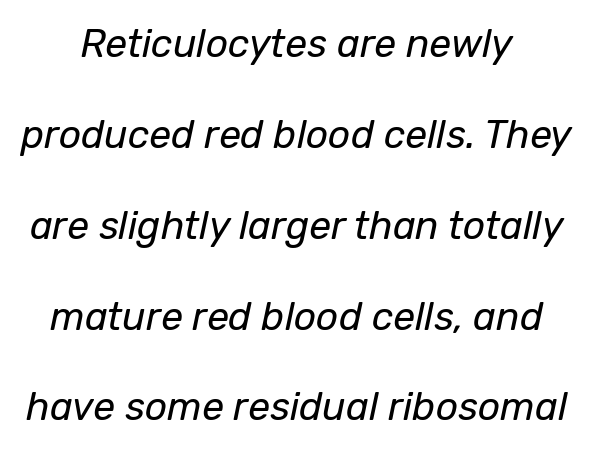
{"italic": "yes", "lean": "right", "slant_degrees": 12, "bold": "no", "weight": "regular", "width": "normal", "stroke_contrast": "low", "x_height": "medium", "monospaced": "no", "underline": "no", "line_spacing": "loose", "line_spacing_ratio": 2.33, "letter_spacing": "normal", "letter_spacing_em": 0.0, "glyph_px": 39}
